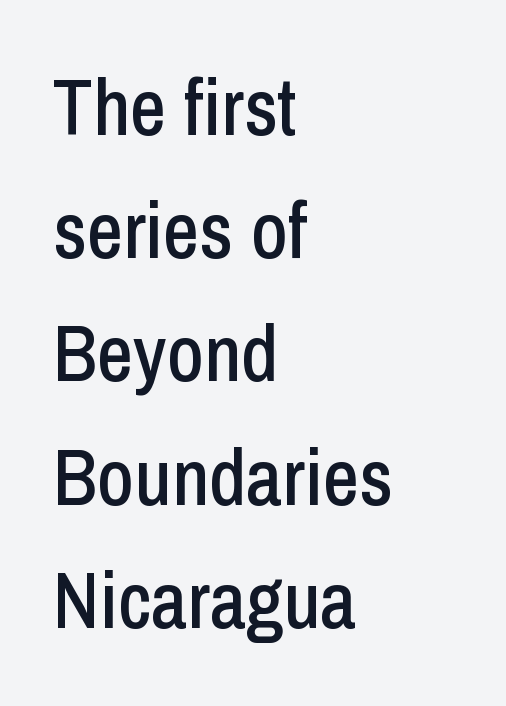
{"serif": "no", "italic": "no", "width": "condensed", "stroke_contrast": "low", "x_height": "medium", "monospaced": "no", "underline": "no", "align": "left", "line_spacing": "normal", "line_spacing_ratio": 1.56, "letter_spacing": "normal", "letter_spacing_em": 0.0, "glyph_px": 79}
